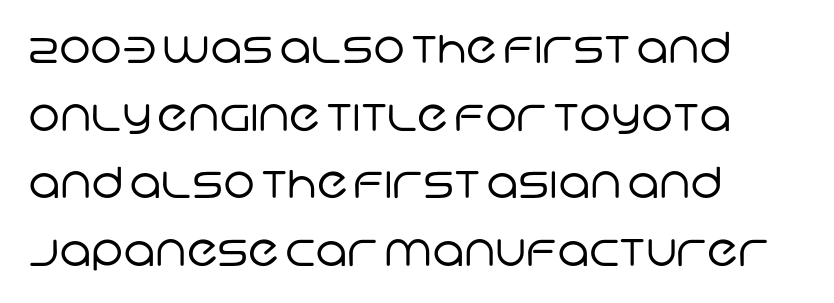
Do the characters align in a grid? No, the font is proportional. Note: no serifs on the glyphs. Between one letter and the next there's only the usual sliver of space. Every row of glyphs begins at an identical x-position on the left. Stroke thickness stays within the range of a standard reading face or lighter.
